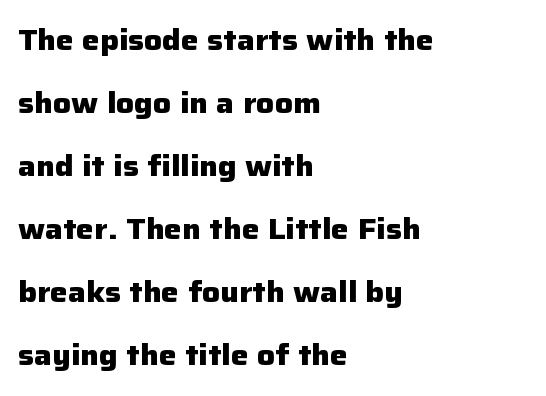
The image shows 28 px heavy sans-serif type, upright; set left-aligned, loose line spacing (2.25x), normal letter spacing, not underlined; low stroke contrast and a medium x-height.
